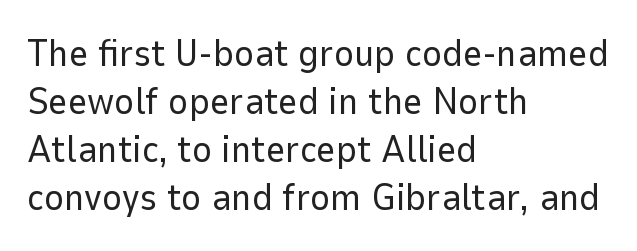
The image shows 38 px regular-weight sans-serif type, upright; set left-aligned, normal line spacing (1.26x), normal letter spacing, not underlined; low stroke contrast and a medium x-height.
